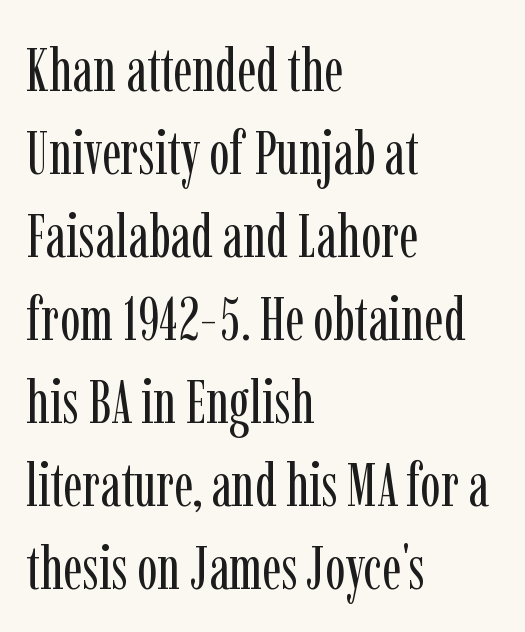
Honestly, the letter spacing is just normal — you wouldn't notice it. Ordinary non-slanted type is in use. The rendering uses a moderate line-height, typical for paragraphs. Check where the strokes stop: tiny serifs finish them off.
